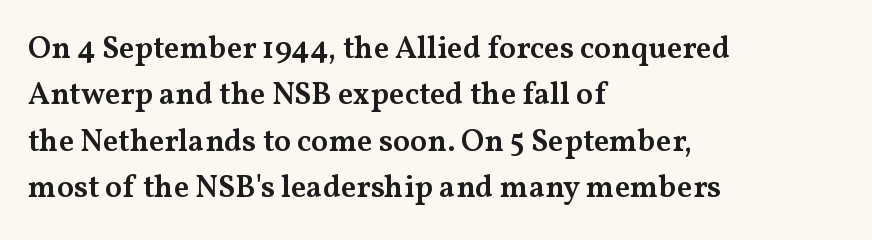
The image shows 31 px semibold, wide serif type, upright; set left-aligned, normal line spacing (1.5x), normal letter spacing, not underlined; medium stroke contrast and a medium x-height.
